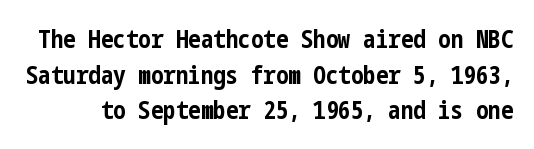
{"italic": "no", "bold": "yes", "underline": "no", "line_spacing": "normal", "line_spacing_ratio": 1.43, "letter_spacing": "normal", "letter_spacing_em": 0.0, "glyph_px": 25}
